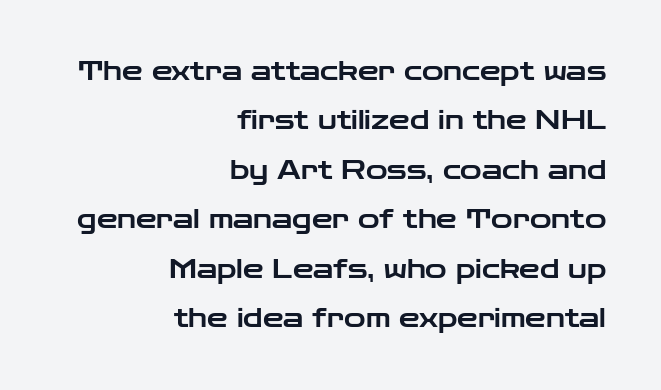
This rendering uses right alignment, leaving the left contour irregular. Nope, not italic — everything's standing straight. No extra tracking has been applied to these lines. This block would shrink considerably if given ordinary leading; it's expanded now. Lines of text with bare space underneath.
